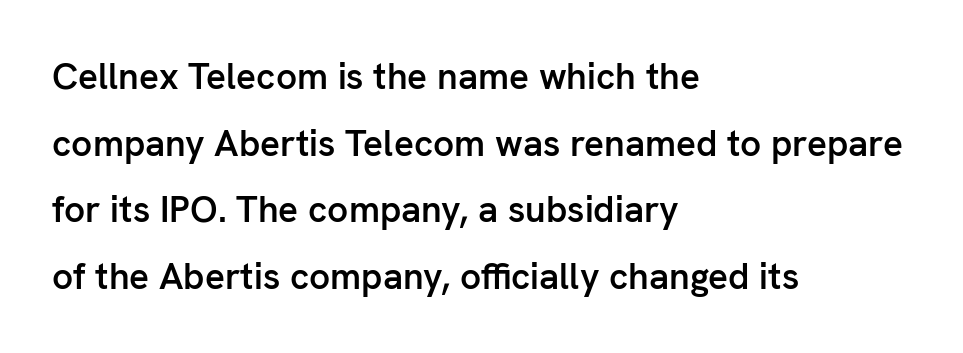
Q: Is the text bold? A: Semi-bold.
Q: Is the text italic (slanted)? A: No, it is upright.
Q: Is the typeface a serif or a sans-serif typeface? A: Sans-serif.
Q: Is the text underlined? A: No.
Q: How is the paragraph aligned? A: Left-aligned.
Q: Is the spacing between letters normal or unusually wide? A: Normal.
Q: Width (condensed, normal, or wide)? A: Normal.
Q: Stroke contrast? A: Low.
Q: x-height? A: Medium.
Q: Monospaced? A: No.
